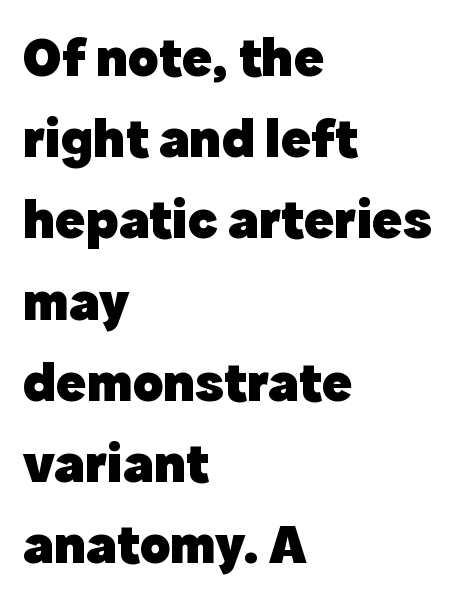
Q: Is the text bold? A: Yes.
Q: Is the text italic (slanted)? A: No, it is upright.
Q: Is the typeface a serif or a sans-serif typeface? A: Sans-serif.
Q: Is the text underlined? A: No.
Q: How is the paragraph aligned? A: Left-aligned.
Q: Is the spacing between letters normal or unusually wide? A: Normal.
Q: Is the spacing between lines tight, normal or loose? A: Normal.
Q: Width (condensed, normal, or wide)? A: Normal.
Q: x-height? A: Medium.
Q: Monospaced? A: No.
